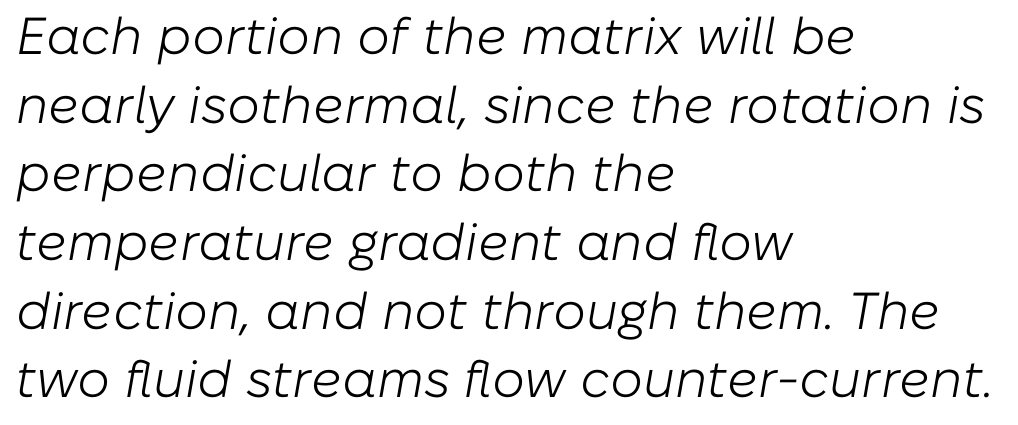
{"italic": "yes", "lean": "right", "slant_degrees": 10, "bold": "no", "weight": "light", "width": "normal", "stroke_contrast": "low", "x_height": "medium", "monospaced": "no", "underline": "no", "align": "left", "line_spacing": "normal", "line_spacing_ratio": 1.32, "letter_spacing": "normal", "letter_spacing_em": 0.0, "glyph_px": 52}
